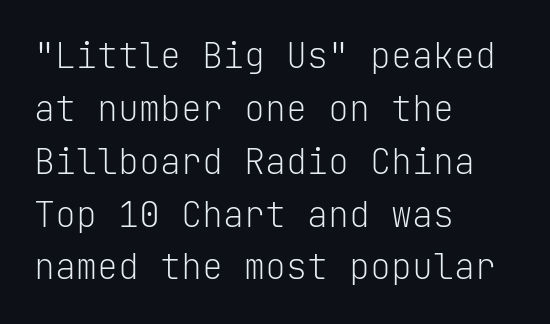
Q: Is the text bold? A: No.
Q: Is the text italic (slanted)? A: No, it is upright.
Q: Is the typeface a serif or a sans-serif typeface? A: Sans-serif.
Q: Is the text underlined? A: No.
Q: How is the paragraph aligned? A: Left-aligned.
Q: Is the spacing between letters normal or unusually wide? A: Normal.
Q: Is the spacing between lines tight, normal or loose? A: Normal.
Q: Width (condensed, normal, or wide)? A: Normal.
Q: Stroke contrast? A: Low.
Q: x-height? A: Medium.
Q: Monospaced? A: Yes.
